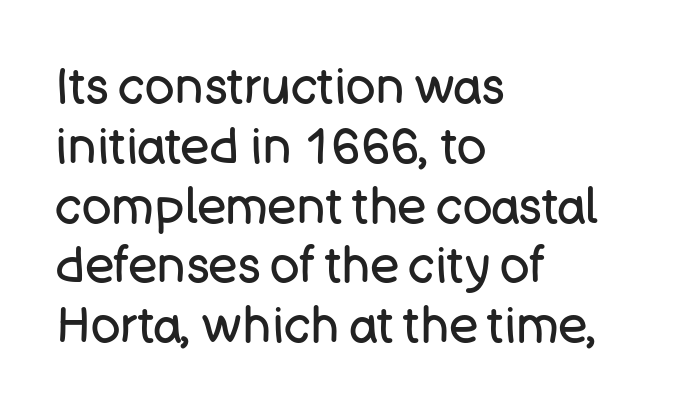
Q: Is the text bold? A: No.
Q: Is the text italic (slanted)? A: No, it is upright.
Q: Is the typeface a serif or a sans-serif typeface? A: Sans-serif.
Q: Is the text underlined? A: No.
Q: How is the paragraph aligned? A: Left-aligned.
Q: Is the spacing between letters normal or unusually wide? A: Normal.
Q: Width (condensed, normal, or wide)? A: Normal.
Q: Stroke contrast? A: Low.
Q: x-height? A: Large.
Q: Monospaced? A: No.
